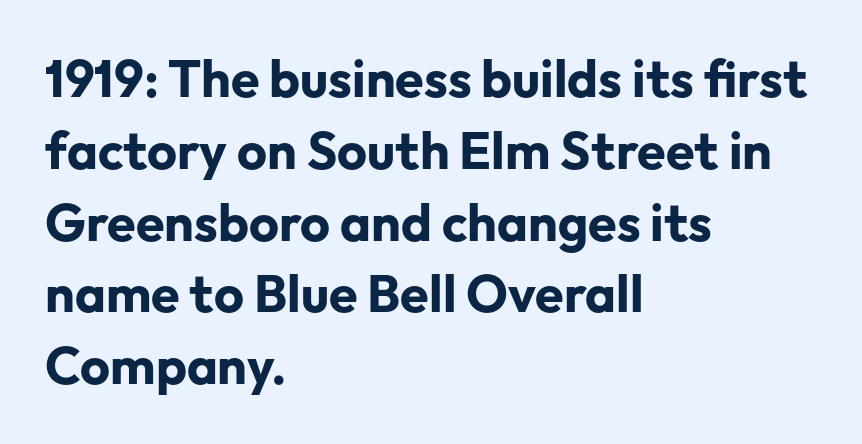
Weight check: bold — yes, fully. Check the space under the baseline: it is left empty. A typesetter would call this leading conventional body-copy spacing. Teacher's note: observe the even left margin — that is flush-left alignment. How are the letters spaced? Ordinarily, with no added tracking.
